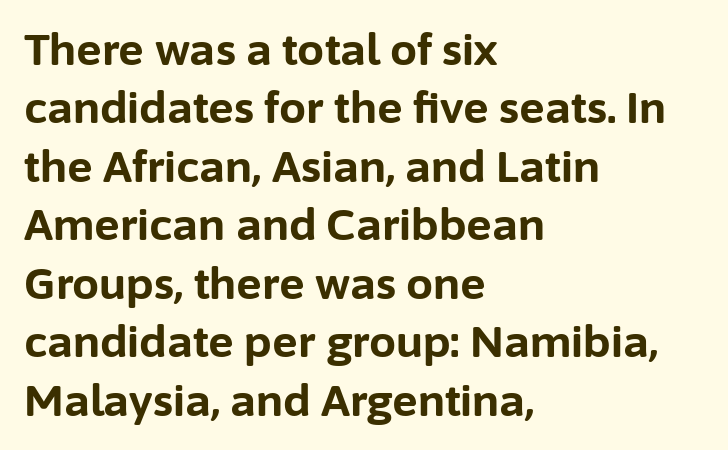
Type without underlining. The compositor pushed each line to the left boundary. Character widths vary here, with narrow letters taking less room than wide ones. A typesetter would mark this as roman, not italic. The passage shown stacks its lines at a standard gap. These lines are composed in type without serifs.
